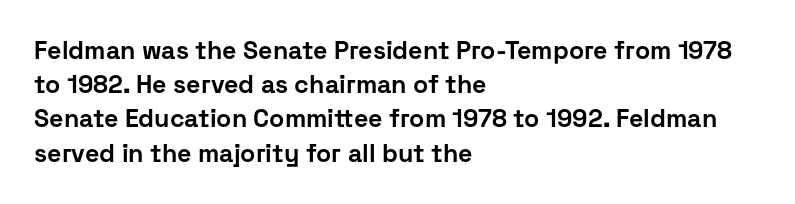
The image shows 25 px bold type, upright; set left-aligned, normal line spacing (1.37x), normal letter spacing, not underlined.
